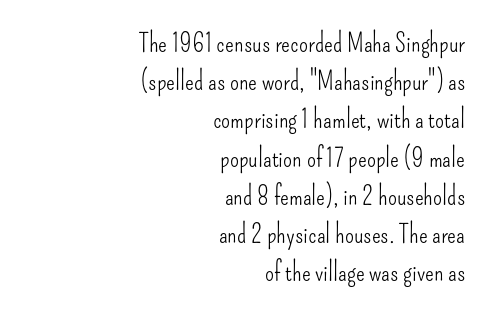
The image shows 26 px text type, upright; set right-aligned, normal line spacing (1.47x), normal letter spacing, not underlined.
